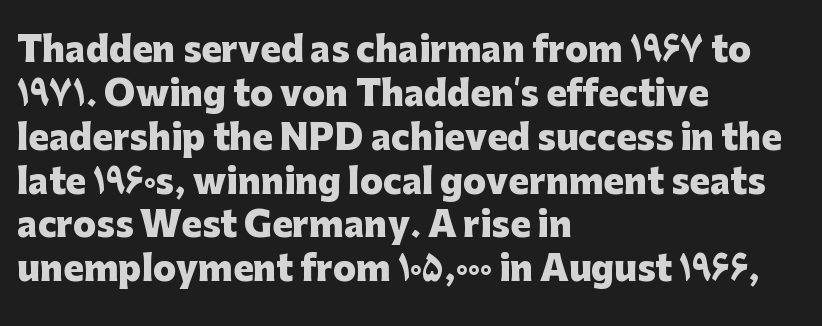
Q: Is the text bold? A: Yes.
Q: Is the text italic (slanted)? A: No, it is upright.
Q: Is the typeface a serif or a sans-serif typeface? A: Sans-serif.
Q: Is the text underlined? A: No.
Q: How is the paragraph aligned? A: Left-aligned.
Q: Is the spacing between letters normal or unusually wide? A: Normal.
Q: Is the spacing between lines tight, normal or loose? A: Normal.
Q: Width (condensed, normal, or wide)? A: Normal.
Q: Stroke contrast? A: Low.
Q: x-height? A: Medium.
Q: Monospaced? A: No.
